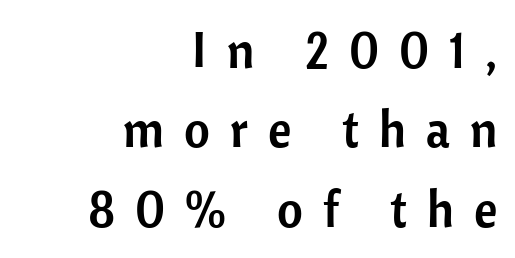
Q: Is the text italic (slanted)? A: No, it is upright.
Q: Is the typeface a serif or a sans-serif typeface? A: Sans-serif.
Q: Is the text underlined? A: No.
Q: How is the paragraph aligned? A: Right-aligned.
Q: Is the spacing between letters normal or unusually wide? A: Unusually wide.
Q: Is the spacing between lines tight, normal or loose? A: Normal.
Q: Width (condensed, normal, or wide)? A: Normal.
Q: Stroke contrast? A: Low.
Q: x-height? A: Medium.
Q: Monospaced? A: No.
